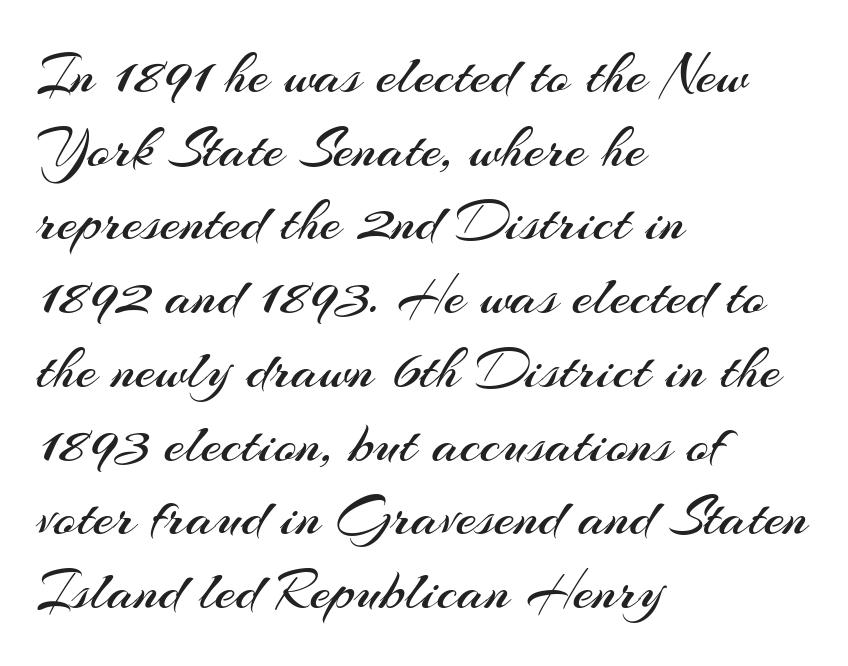
Q: Is the text bold? A: No.
Q: Is the text italic (slanted)? A: Yes.
Q: Is the typeface a serif or a sans-serif typeface? A: Sans-serif.
Q: Is the text underlined? A: No.
Q: How is the paragraph aligned? A: Left-aligned.
Q: Is the spacing between letters normal or unusually wide? A: Normal.
Q: Is the spacing between lines tight, normal or loose? A: Normal.
Q: Width (condensed, normal, or wide)? A: Normal.
Q: Stroke contrast? A: Medium.
Q: x-height? A: Small.
Q: Monospaced? A: No.
